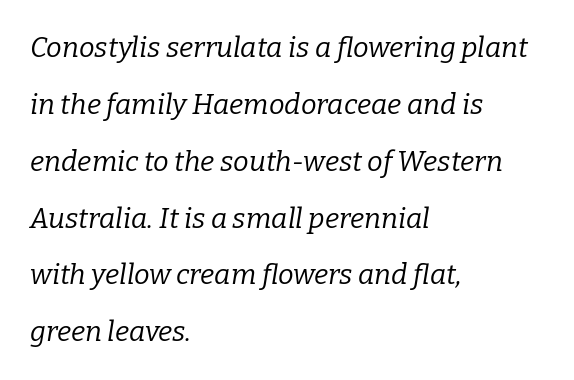
The image shows 28 px regular-weight serif type, italic (leaning right); set left-aligned, loose line spacing (2.03x), normal letter spacing, not underlined; low stroke contrast and a medium x-height.
